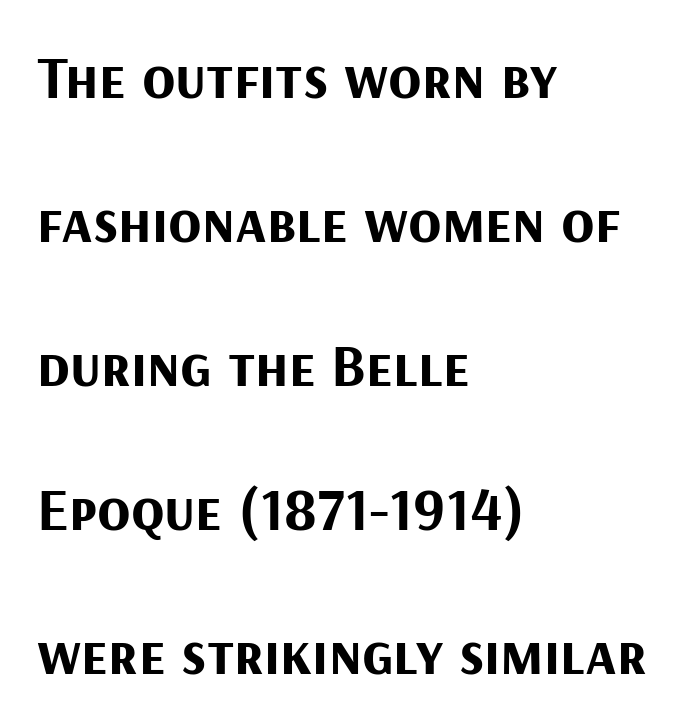
{"serif": "no", "italic": "no", "bold": "yes", "weight": "bold", "width": "normal", "stroke_contrast": "medium", "x_height": "medium", "monospaced": "no", "underline": "no", "align": "left", "line_spacing": "loose", "line_spacing_ratio": 2.36, "letter_spacing": "normal", "letter_spacing_em": 0.0, "glyph_px": 61}
